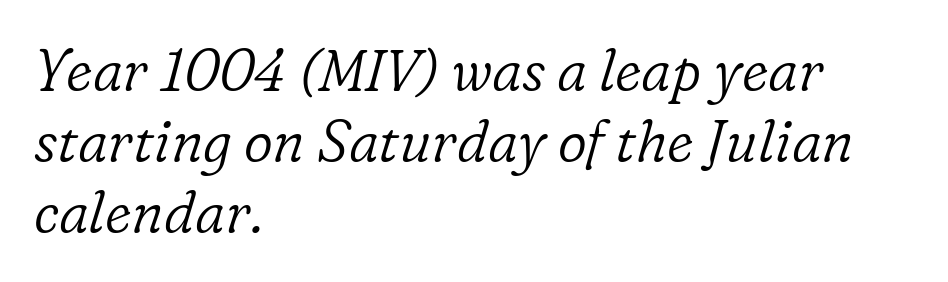
This sample has the flowing, uneven cadence of proportional lettering. This reads as an unemphasized weight, regular at the heaviest. The type family on display is of the serif kind. A typesetter would call this leading conventional body-copy spacing.
